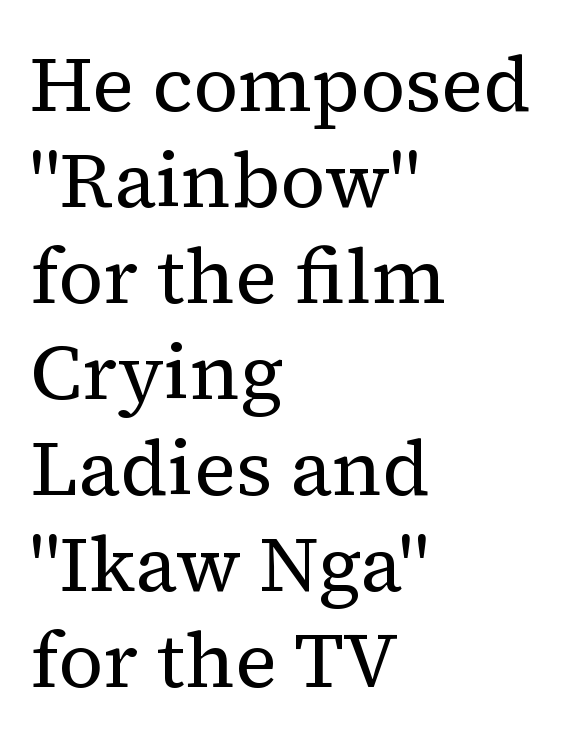
The image shows 78 px regular-weight serif type, upright; set left-aligned, line spacing 1.23x, normal letter spacing, not underlined; medium stroke contrast and a medium x-height.
